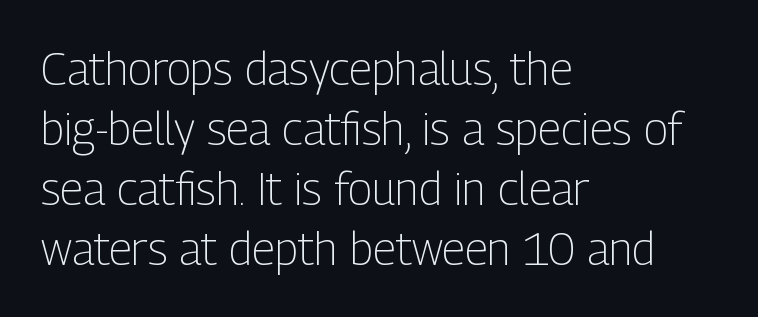
The image shows 45 px light, condensed sans-serif type, upright; set left-aligned, normal line spacing (1.33x), normal letter spacing, not underlined; low stroke contrast and a medium x-height.
